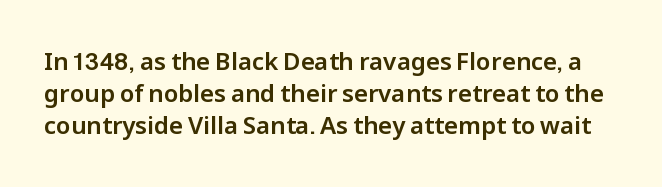
{"italic": "no", "underline": "no", "line_spacing": "normal", "line_spacing_ratio": 1.34, "letter_spacing": "normal", "letter_spacing_em": 0.0, "glyph_px": 24}
